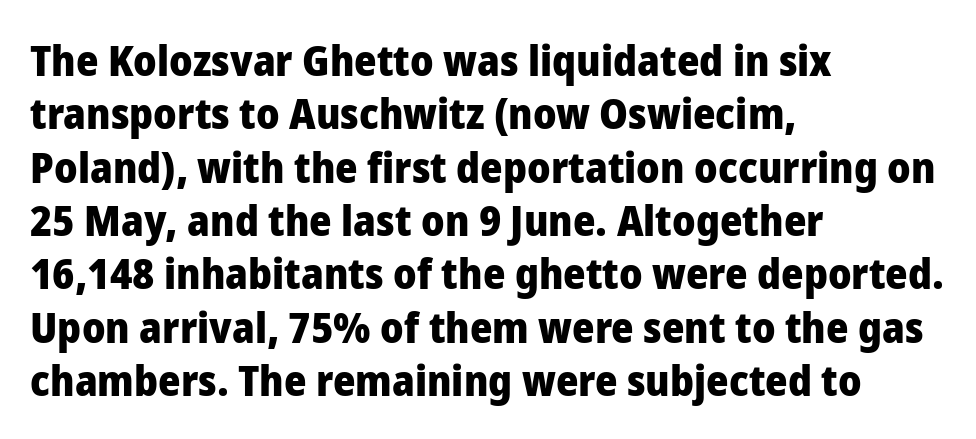
Q: Is the text bold? A: Yes.
Q: Is the text italic (slanted)? A: No, it is upright.
Q: Is the typeface a serif or a sans-serif typeface? A: Sans-serif.
Q: Is the text underlined? A: No.
Q: How is the paragraph aligned? A: Left-aligned.
Q: Is the spacing between letters normal or unusually wide? A: Normal.
Q: Width (condensed, normal, or wide)? A: Normal.
Q: Stroke contrast? A: Low.
Q: x-height? A: Medium.
Q: Monospaced? A: No.
